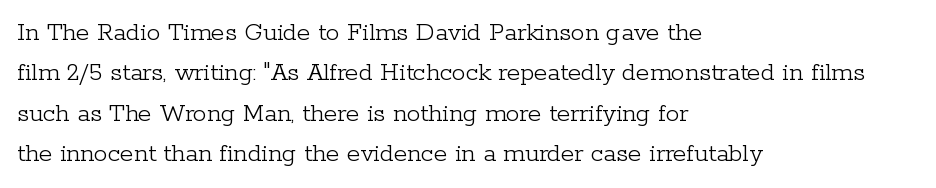
The passage shown stacks its lines at a standard gap. Students, note that the glyphs here touch the page at normal intervals. This reads as an unemphasized weight, regular at the heaviest. Typeset ragged right — the left edge is the straight one. No italicization has been applied; the sample stays upright.
